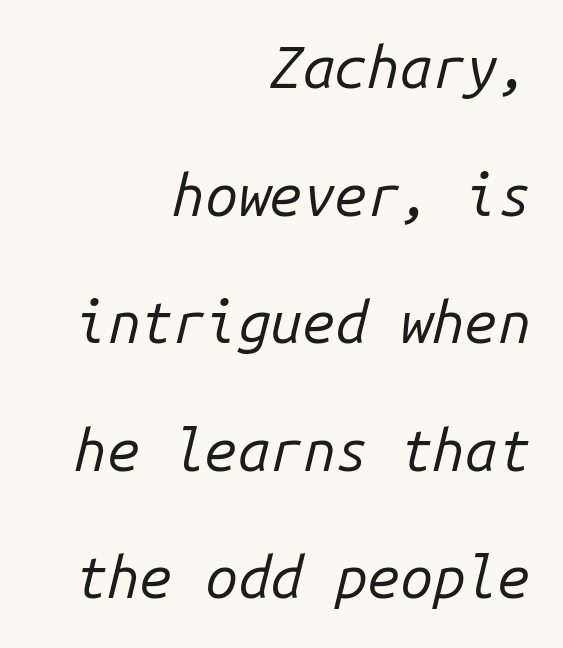
Each letter, wide or thin by design, is forced into the same width here. Vertically, the passage feels expansive, rows floating well apart. Notice how the passage keeps a crisp vertical edge on the right only. Style check: oblique. Letters have the restrained weight of plain body copy at most. Nobody touched the tracking dial on this one.
